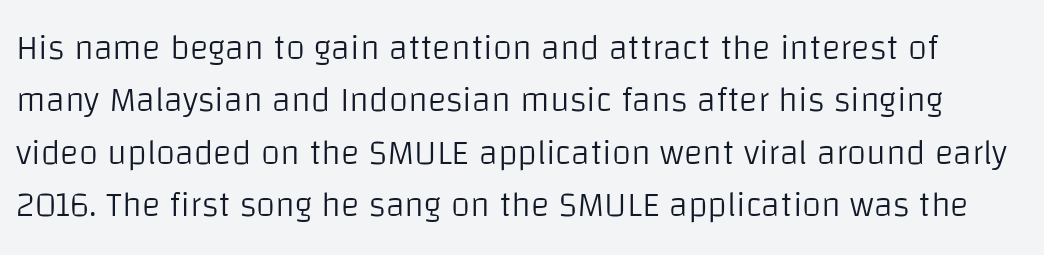
Note: no serifs on the glyphs. Do the characters align in a grid? No, the font is proportional. Think standard paragraph weight, or any step lighter than that. Vertical strokes here are truly vertical.
